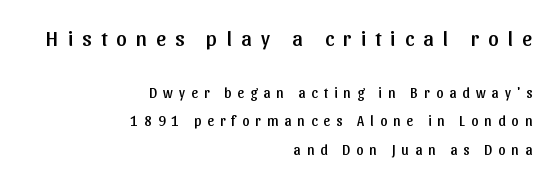
Q: Is the text italic (slanted)? A: No, it is upright.
Q: Is the text underlined? A: No.
Q: How is the paragraph aligned? A: Right-aligned.
Q: Is the spacing between letters normal or unusually wide? A: Unusually wide.
Q: Is the spacing between lines tight, normal or loose? A: Loose.
Q: Which block of text is set in a larger size, the first (top) or the second (bottom)? A: The first (top) one.
